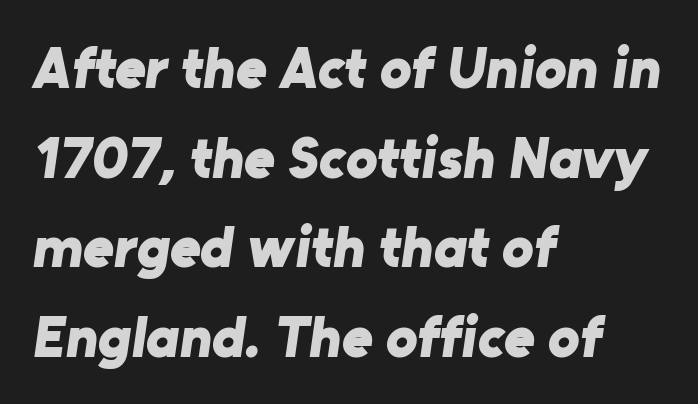
The image shows 59 px bold sans-serif type; set left-aligned, normal line spacing (1.52x), normal letter spacing, not underlined; low stroke contrast and a medium x-height.
